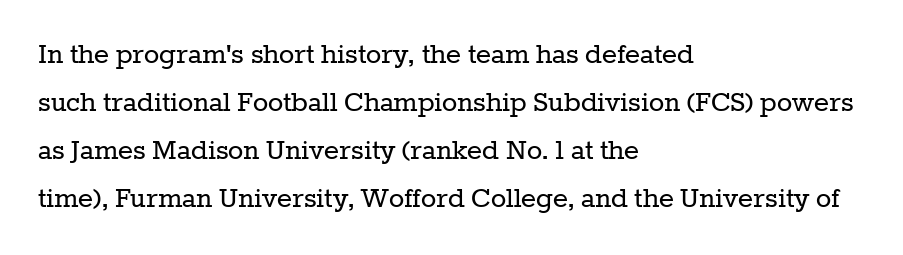
The image shows 32 px regular-weight serif type, upright; set left-aligned, normal line spacing (1.5x), normal letter spacing, not underlined; low stroke contrast and a medium x-height.
